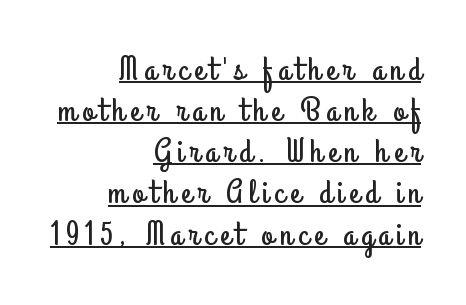
{"serif": "no", "width": "condensed", "stroke_contrast": "low", "x_height": "small", "monospaced": "no", "underline": "yes", "align": "right", "line_spacing_ratio": 1.21, "glyph_px": 34}
